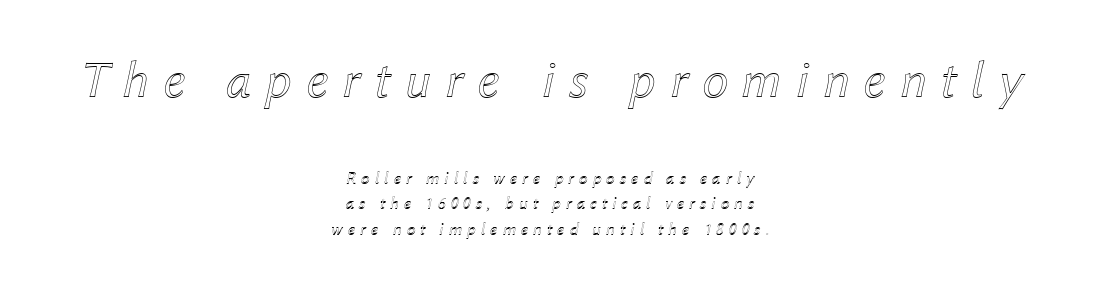
{"italic": "yes", "lean": "right", "slant_degrees": 12, "width": "normal", "x_height": "medium", "monospaced": "no", "underline": "no", "align": "center", "line_spacing": "normal", "line_spacing_ratio": 1.42, "letter_spacing": "wide", "letter_spacing_em": 0.26, "larger_block": "first", "size_ratio": 2.94, "glyph_px": 53}
